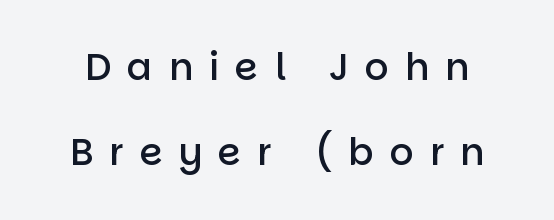
Q: Is the text bold? A: Semi-bold.
Q: Is the text italic (slanted)? A: No, it is upright.
Q: Is the typeface a serif or a sans-serif typeface? A: Sans-serif.
Q: Is the text underlined? A: No.
Q: Is the spacing between letters normal or unusually wide? A: Unusually wide.
Q: Is the spacing between lines tight, normal or loose? A: Loose.
Q: Width (condensed, normal, or wide)? A: Normal.
Q: Stroke contrast? A: Low.
Q: x-height? A: Large.
Q: Monospaced? A: No.
